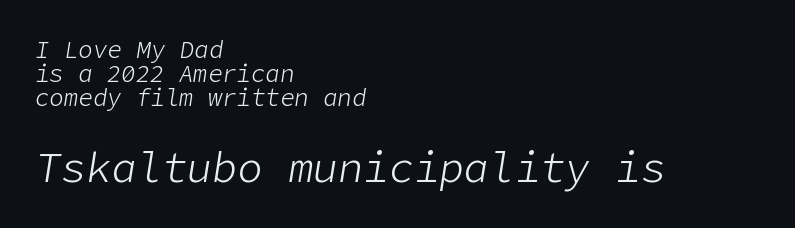
{"italic": "yes", "lean": "right", "slant_degrees": 9, "bold": "no", "weight": "light", "width": "normal", "stroke_contrast": "low", "x_height": "medium", "underline": "no", "align": "left", "line_spacing": "tight", "line_spacing_ratio": 1.0, "letter_spacing": "normal", "letter_spacing_em": 0.0, "larger_block": "second", "size_ratio": 1.75, "glyph_px": 42}
